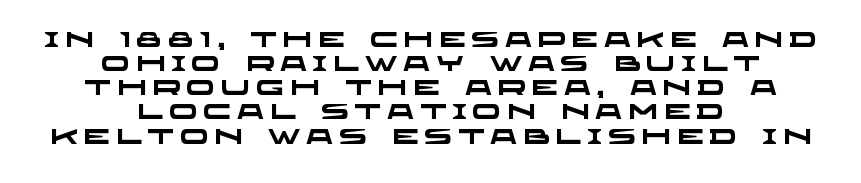
Horizontal bands of white between lines are thin slivers. The specimen omits any rule beneath the text block's lines. Tracking here is generous; glyphs stand well apart from one another. The paragraph has two soft edges and a firm central axis.
